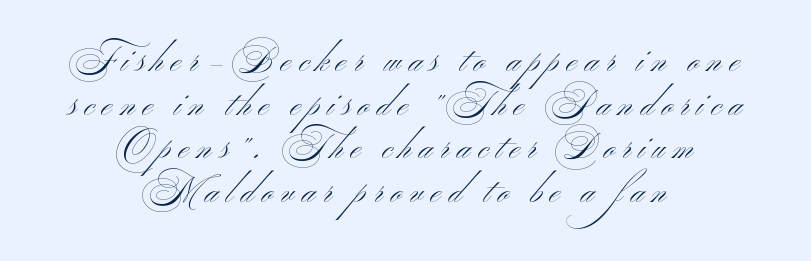
Q: Is the text bold? A: No.
Q: Is the typeface a serif or a sans-serif typeface? A: Sans-serif.
Q: Is the text underlined? A: No.
Q: How is the paragraph aligned? A: Centered.
Q: Is the spacing between letters normal or unusually wide? A: Unusually wide.
Q: Is the spacing between lines tight, normal or loose? A: Normal.
Q: Width (condensed, normal, or wide)? A: Wide.
Q: Stroke contrast? A: Medium.
Q: x-height? A: Small.
Q: Monospaced? A: No.
